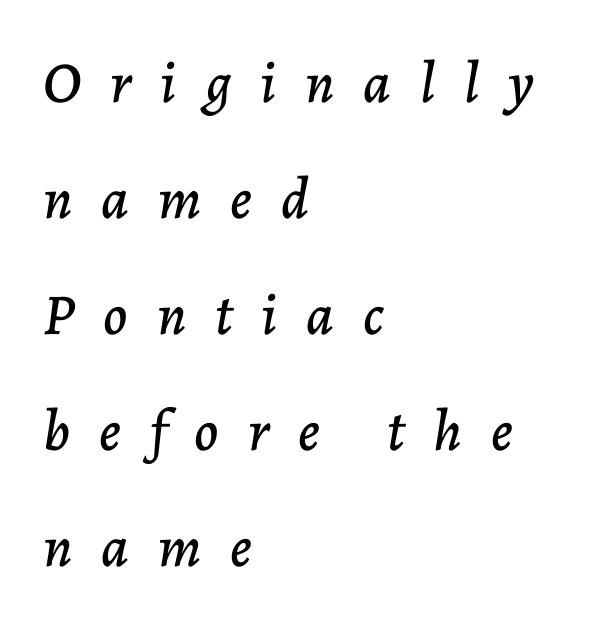
The image shows 58 px text type, italic (leaning right); set left-aligned, loose line spacing (2.0x), unusually wide letter spacing (+0.5 em), not underlined; low stroke contrast and a medium x-height.
